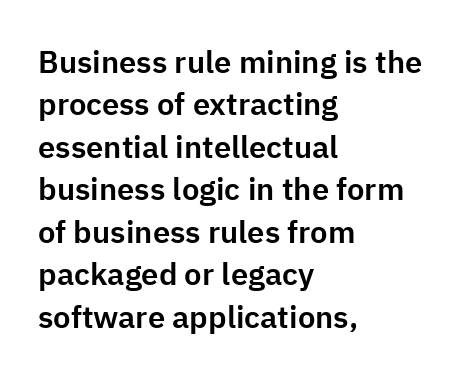
The compositor pushed each line to the left boundary. The axis of the letterforms is exactly vertical. Leading matches the norm, producing a regular column. The passage shown is typed in a proportional face where columns would drift.
